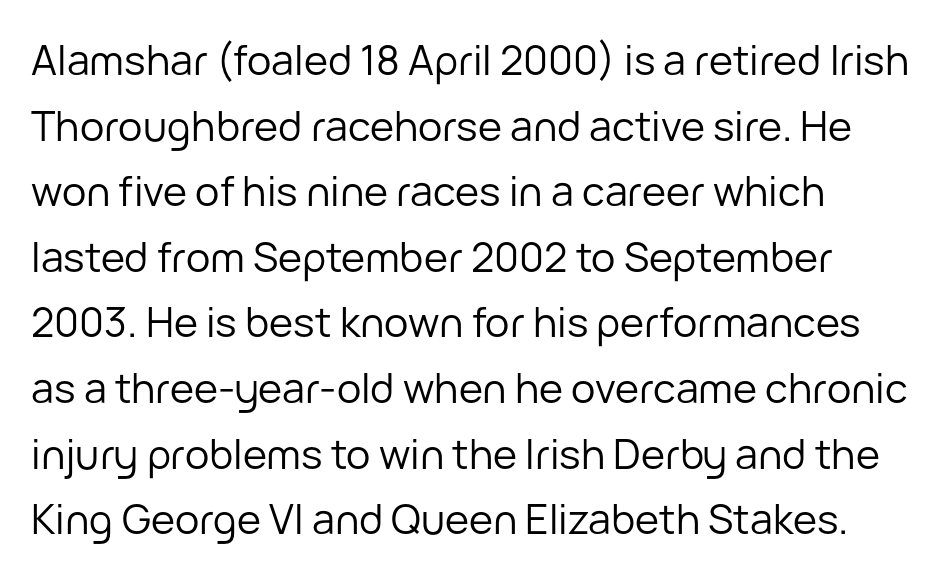
Q: Is the text bold? A: No.
Q: Is the text italic (slanted)? A: No, it is upright.
Q: Is the typeface a serif or a sans-serif typeface? A: Sans-serif.
Q: Is the text underlined? A: No.
Q: Is the spacing between letters normal or unusually wide? A: Normal.
Q: Is the spacing between lines tight, normal or loose? A: Normal.
Q: Width (condensed, normal, or wide)? A: Normal.
Q: Stroke contrast? A: Low.
Q: x-height? A: Medium.
Q: Monospaced? A: No.
